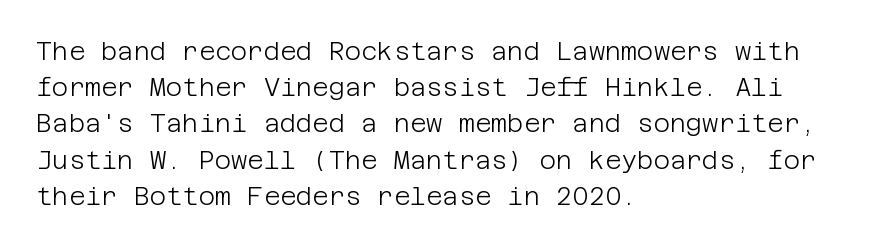
Q: Is the text bold? A: No.
Q: Is the text italic (slanted)? A: No, it is upright.
Q: Is the text underlined? A: No.
Q: How is the paragraph aligned? A: Left-aligned.
Q: Is the spacing between letters normal or unusually wide? A: Normal.
Q: Is the spacing between lines tight, normal or loose? A: Normal.
